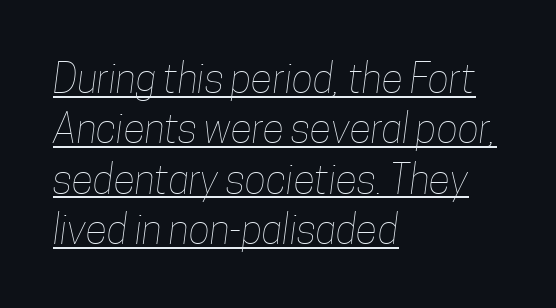
Q: Is the text bold? A: No.
Q: Is the text underlined? A: Yes.
Q: How is the paragraph aligned? A: Left-aligned.
Q: Is the spacing between letters normal or unusually wide? A: Normal.
Q: Is the spacing between lines tight, normal or loose? A: Normal.
Q: Width (condensed, normal, or wide)? A: Condensed.
Q: Stroke contrast? A: Low.
Q: x-height? A: Medium.
Q: Monospaced? A: No.
